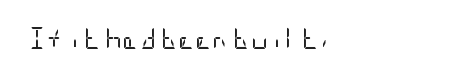
{"italic": "no", "bold": "no", "underline": "no", "align": "left", "letter_spacing": "normal", "letter_spacing_em": 0.0, "glyph_px": 21}
